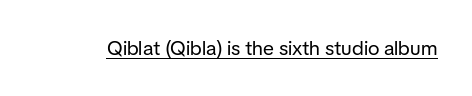
{"italic": "no", "bold": "no", "underline": "yes", "letter_spacing": "normal", "letter_spacing_em": 0.0, "glyph_px": 20}
